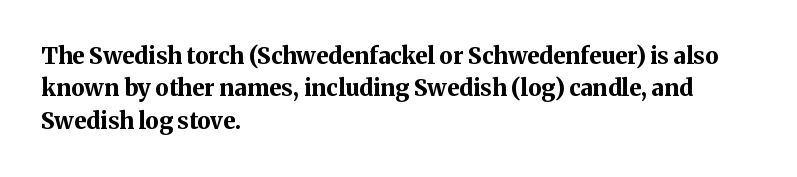
The image shows 23 px bold type, upright; set left-aligned, normal line spacing (1.41x), normal letter spacing, not underlined.
